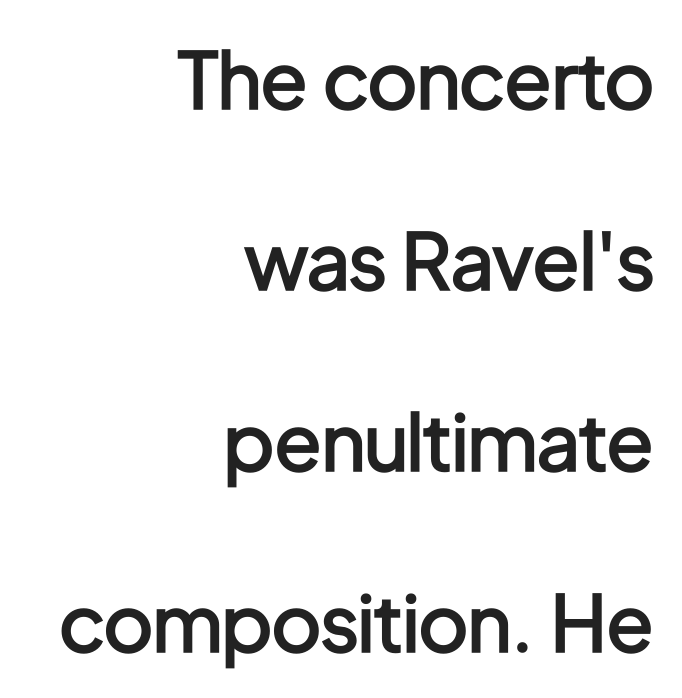
{"serif": "no", "italic": "no", "bold": "semi", "weight": "semibold", "width": "condensed", "stroke_contrast": "low", "x_height": "medium", "monospaced": "no", "underline": "no", "align": "right", "line_spacing": "loose", "line_spacing_ratio": 2.32, "letter_spacing": "normal", "letter_spacing_em": 0.0, "glyph_px": 78}
